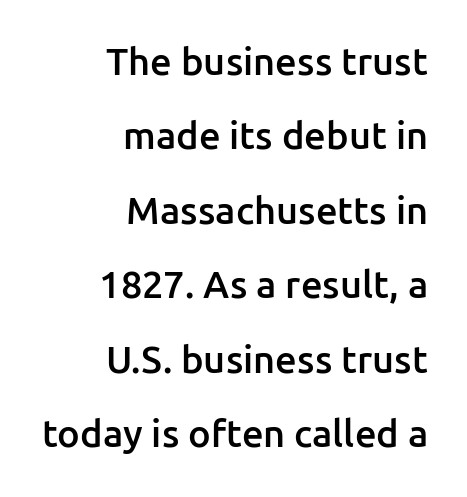
The sample has been set in demibold, a notch under bold. The foot of each line stays bare and open. Is the letter spacing exaggerated? No — it looks like the ordinary default. Typographically, this falls in the sans-serif category. The setting favours the right margin, as signatures and pull-quotes sometimes do. This is the regular roman posture of the typeface.
